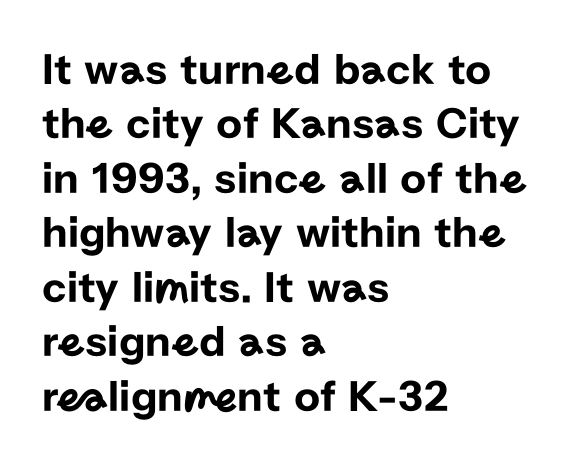
The face used here is proportionally spaced, like ordinary book or web type. Classification — sans serif. Posture: straight, roman, zero tilt. Compared with typical body copy, the letter spacing here is the same. Anything drawn beneath the words? Only blank space. Reading down the block, your eye returns to a fixed left position each line.
